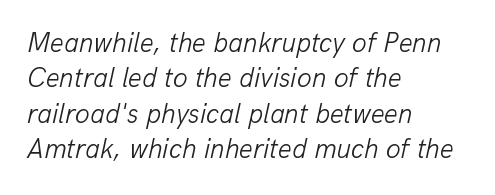
Q: Is the text bold? A: No.
Q: Is the text italic (slanted)? A: Yes, it leans right by about 13 degrees.
Q: Is the text underlined? A: No.
Q: How is the paragraph aligned? A: Left-aligned.
Q: Is the spacing between letters normal or unusually wide? A: Normal.
Q: Is the spacing between lines tight, normal or loose? A: Normal.
